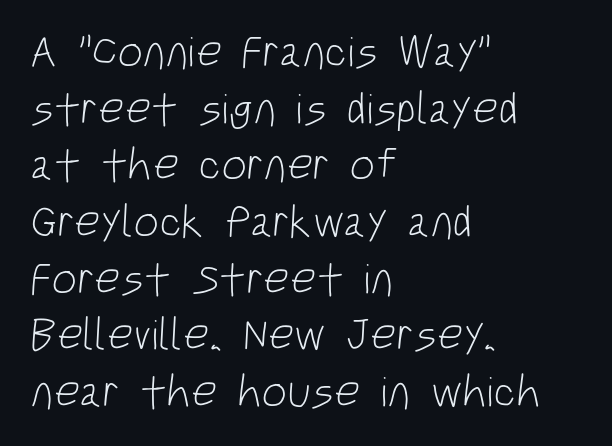
The image shows 45 px light, condensed sans-serif type; set left-aligned, normal line spacing (1.26x), normal letter spacing, not underlined; low stroke contrast and a large x-height.
